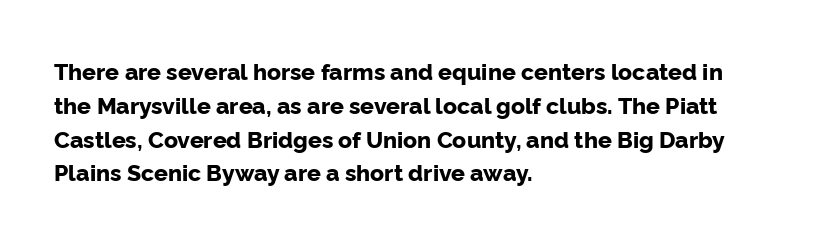
{"italic": "no", "bold": "yes", "underline": "no", "align": "left", "line_spacing": "normal", "line_spacing_ratio": 1.47, "letter_spacing": "normal", "letter_spacing_em": 0.0, "glyph_px": 23}
